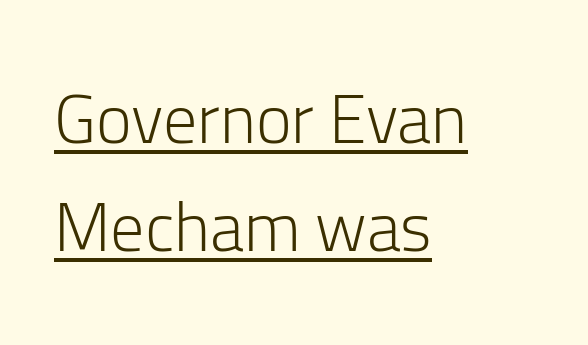
Q: Is the text bold? A: No.
Q: Is the text italic (slanted)? A: No, it is upright.
Q: Is the typeface a serif or a sans-serif typeface? A: Sans-serif.
Q: Is the text underlined? A: Yes.
Q: How is the paragraph aligned? A: Left-aligned.
Q: Is the spacing between letters normal or unusually wide? A: Normal.
Q: Is the spacing between lines tight, normal or loose? A: Normal.
Q: Width (condensed, normal, or wide)? A: Normal.
Q: Stroke contrast? A: Low.
Q: x-height? A: Medium.
Q: Monospaced? A: No.
